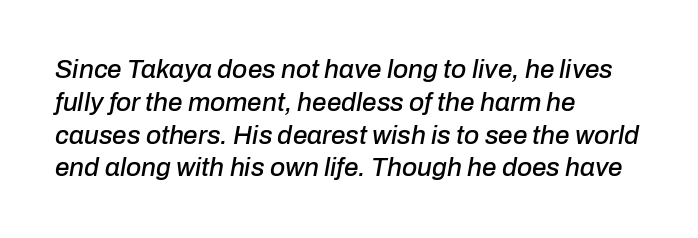
The rag falls on the right side of this text block. Quick note: italic. The tracking reads as untouched default to a designer's eye. A normal amount of white space separates one row of letters from the next. Nobody drew a line under any word here.
